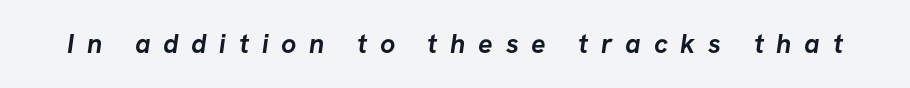
{"bold": "yes", "underline": "no", "letter_spacing": "wide", "letter_spacing_em": 0.47, "glyph_px": 27}
